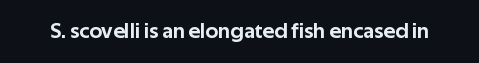
The image shows 22 px text type, upright; set normal letter spacing, not underlined.
